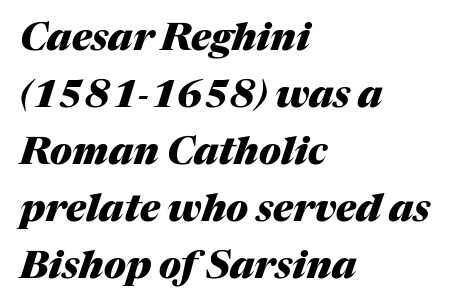
Q: Is the text bold? A: Yes.
Q: Is the text italic (slanted)? A: Yes, it leans right by about 17 degrees.
Q: Is the text underlined? A: No.
Q: How is the paragraph aligned? A: Left-aligned.
Q: Is the spacing between letters normal or unusually wide? A: Normal.
Q: Is the spacing between lines tight, normal or loose? A: Normal.
Q: Width (condensed, normal, or wide)? A: Normal.
Q: Stroke contrast? A: Medium.
Q: x-height? A: Medium.
Q: Monospaced? A: No.
